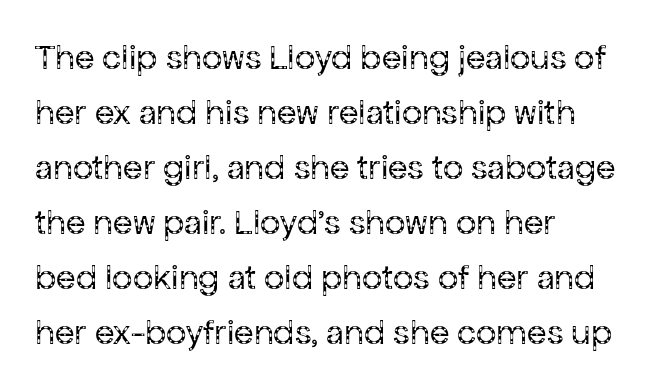
The rows are spaced the way most documents space them. Is the stroke heavy? The answer is a plain regular-or-lighter. Looks like regular typesetting: each glyph gets only the width it needs. The rag falls on the right side of this text block. The passage shown is not underscored anywhere.
